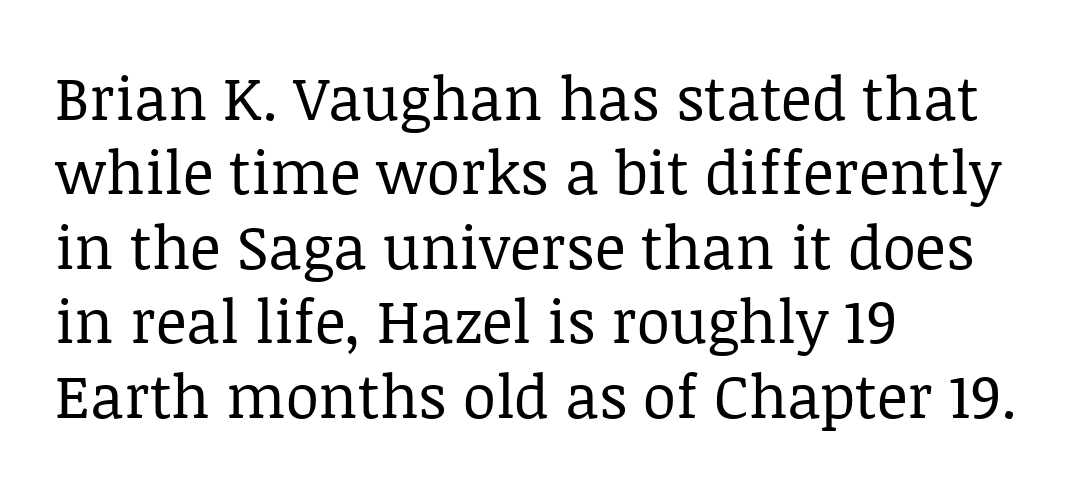
{"serif": "yes", "italic": "no", "bold": "no", "weight": "regular", "width": "normal", "stroke_contrast": "low", "x_height": "large", "monospaced": "no", "underline": "no", "align": "left", "line_spacing_ratio": 1.24, "letter_spacing": "normal", "letter_spacing_em": 0.0, "glyph_px": 60}
